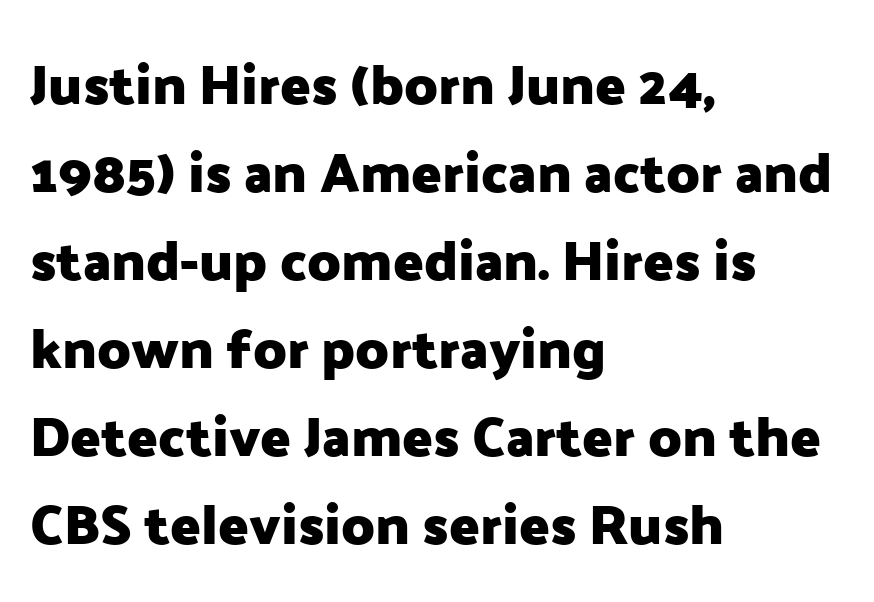
Q: Is the text bold? A: Yes.
Q: Is the text italic (slanted)? A: No, it is upright.
Q: Is the typeface a serif or a sans-serif typeface? A: Sans-serif.
Q: Is the text underlined? A: No.
Q: How is the paragraph aligned? A: Left-aligned.
Q: Is the spacing between letters normal or unusually wide? A: Normal.
Q: Is the spacing between lines tight, normal or loose? A: Normal.
Q: Width (condensed, normal, or wide)? A: Normal.
Q: Stroke contrast? A: Low.
Q: x-height? A: Medium.
Q: Monospaced? A: No.
